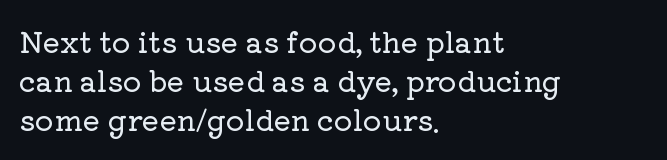
Each line starts at the same left margin while the right side varies. Successive baselines arrive at the customary interval. Any mark beneath the type? The region is blank. The lettering stays uniformly vertical, giving the passage a roman look. Note the varied advance widths — an 'i' is clearly narrower than an 'm'. Classification — serif.
